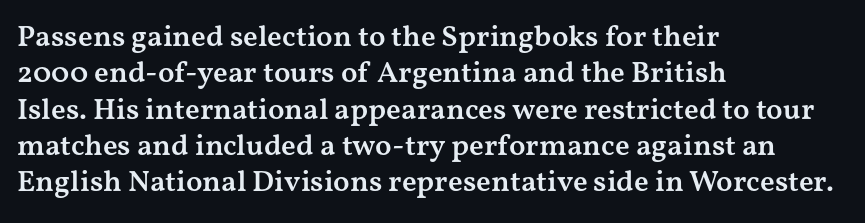
{"serif": "yes", "italic": "no", "bold": "semi", "weight": "semibold", "width": "wide", "stroke_contrast": "medium", "x_height": "medium", "monospaced": "no", "underline": "no", "align": "left", "line_spacing_ratio": 1.21, "letter_spacing": "normal", "letter_spacing_em": 0.0, "glyph_px": 30}
